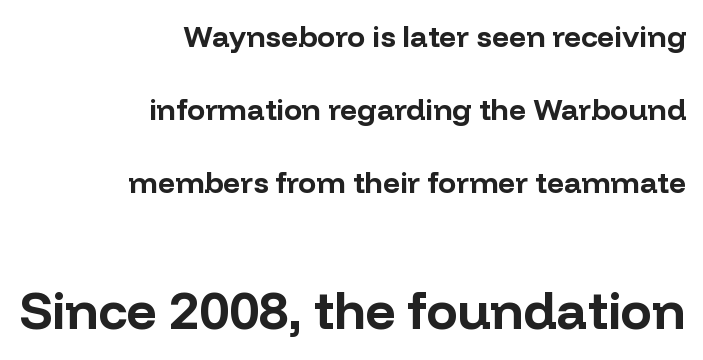
The image shows 52 px bold sans-serif type, upright; set right-aligned, loose line spacing (2.43x), normal letter spacing, not underlined; the second (bottom) block is 1.73x larger; low stroke contrast and a medium x-height.
